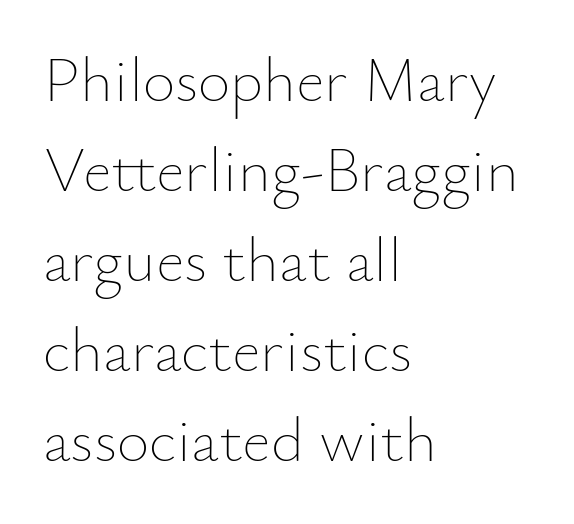
{"italic": "no", "bold": "no", "weight": "thin", "width": "normal", "stroke_contrast": "low", "x_height": "small", "monospaced": "no", "underline": "no", "align": "left", "line_spacing": "normal", "line_spacing_ratio": 1.43, "letter_spacing": "normal", "letter_spacing_em": 0.0, "glyph_px": 63}
